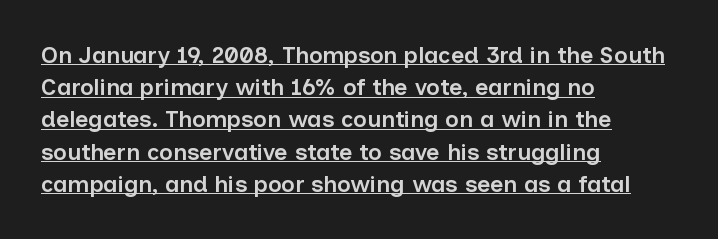
The rows are spaced the way most documents space them. Every word sits above its own underline. Horizontal alignment here is leftward, the default for most running prose. No extra tracking has been applied to these lines.
